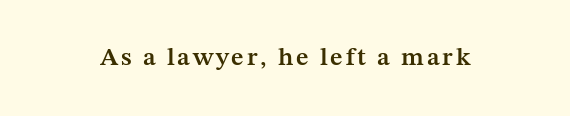
{"italic": "no", "bold": "semi", "underline": "no", "glyph_px": 25}
